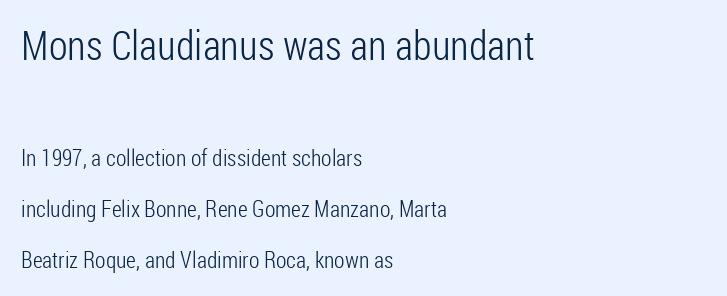
Q: Is the text bold? A: No.
Q: Is the text italic (slanted)? A: No, it is upright.
Q: Is the typeface a serif or a sans-serif typeface? A: Sans-serif.
Q: Is the text underlined? A: No.
Q: How is the paragraph aligned? A: Left-aligned.
Q: Is the spacing between letters normal or unusually wide? A: Normal.
Q: Is the spacing between lines tight, normal or loose? A: Loose.
Q: Which block of text is set in a larger size, the first (top) or the second (bottom)? A: The first (top) one.
Q: Width (condensed, normal, or wide)? A: Condensed.
Q: Stroke contrast? A: Low.
Q: x-height? A: Medium.
Q: Monospaced? A: No.
